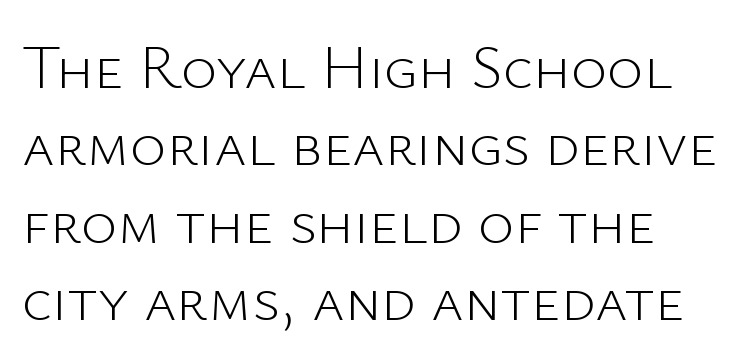
The zone under the glyphs is completely vacant. If you drew a ruler down the left edge, every line would touch it. Are there feet on the stems? There aren't — it's a sans. Compared with typical body copy, the letter spacing here is the same. These lines sit exactly where default settings would place them. The letters stand straight up with perfectly vertical stems.
